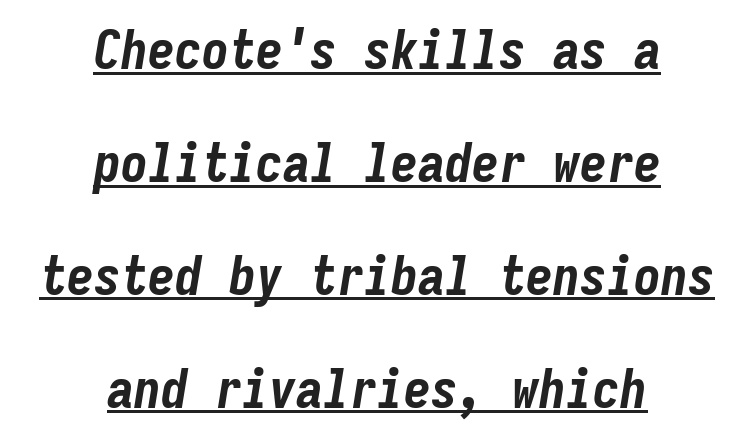
The image shows 54 px bold, condensed type, italic (leaning right), monospaced; set centered, loose line spacing (2.09x), normal letter spacing, underlined; low stroke contrast and a medium x-height.
